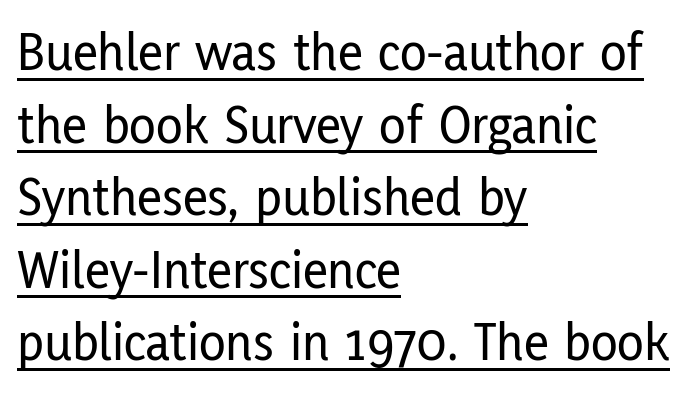
{"serif": "no", "italic": "no", "width": "condensed", "stroke_contrast": "low", "x_height": "medium", "monospaced": "no", "underline": "yes", "align": "left", "line_spacing": "normal", "line_spacing_ratio": 1.32, "letter_spacing": "normal", "letter_spacing_em": 0.0, "glyph_px": 55}
